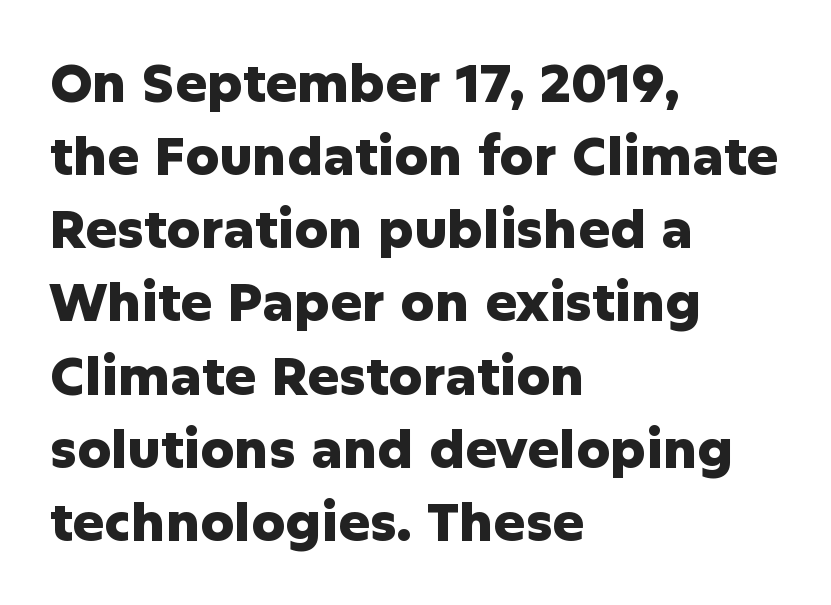
{"serif": "no", "italic": "no", "bold": "yes", "weight": "heavy", "width": "normal", "stroke_contrast": "low", "x_height": "medium", "monospaced": "no", "underline": "no", "align": "left", "line_spacing": "normal", "line_spacing_ratio": 1.38, "letter_spacing": "normal", "letter_spacing_em": 0.0, "glyph_px": 53}
